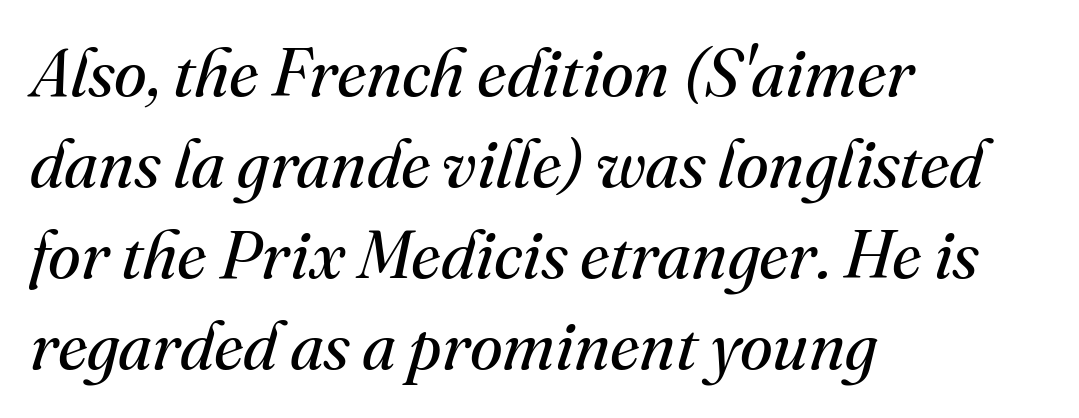
Q: Is the text bold? A: No.
Q: Is the text italic (slanted)? A: Yes, it leans right by about 16 degrees.
Q: Is the typeface a serif or a sans-serif typeface? A: Serif.
Q: Is the text underlined? A: No.
Q: How is the paragraph aligned? A: Left-aligned.
Q: Is the spacing between letters normal or unusually wide? A: Normal.
Q: Is the spacing between lines tight, normal or loose? A: Normal.
Q: Width (condensed, normal, or wide)? A: Normal.
Q: Stroke contrast? A: Medium.
Q: x-height? A: Small.
Q: Monospaced? A: No.
